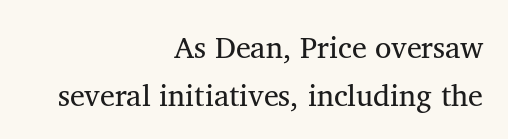
The image shows 30 px regular-weight serif type, upright; set right-aligned, normal line spacing (1.6x), normal letter spacing, not underlined; medium stroke contrast and a medium x-height.
